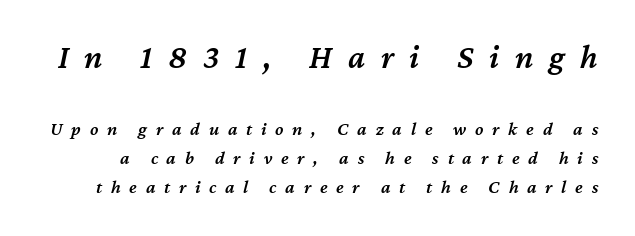
The image shows 34 px semibold type, italic (leaning right); set normal line spacing (1.54x), unusually wide letter spacing (+0.46 em), not underlined; the first (top) block is 1.79x larger; medium stroke contrast and a medium x-height.
